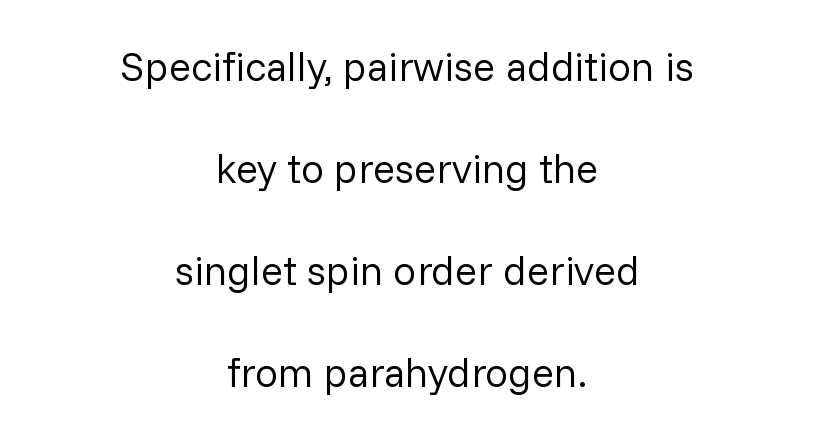
Typeset on center — no edge is straight. This is not heavy type; no bold has been used. Look at the tracking — it's just the regular setting, nothing added. No italicization has been applied; the sample stays upright. Decoration check: the copy has no underline. Nope, no serifs anywhere on these letters.
